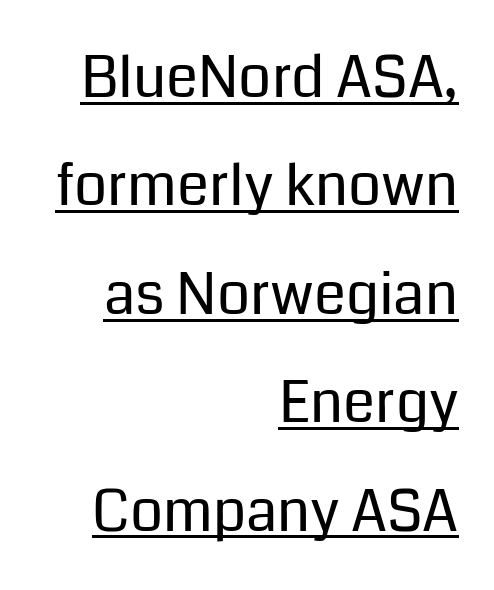
Q: Is the text bold? A: No.
Q: Is the text italic (slanted)? A: No, it is upright.
Q: Is the typeface a serif or a sans-serif typeface? A: Sans-serif.
Q: Is the text underlined? A: Yes.
Q: How is the paragraph aligned? A: Right-aligned.
Q: Is the spacing between letters normal or unusually wide? A: Normal.
Q: Width (condensed, normal, or wide)? A: Normal.
Q: Stroke contrast? A: Low.
Q: x-height? A: Medium.
Q: Monospaced? A: No.
